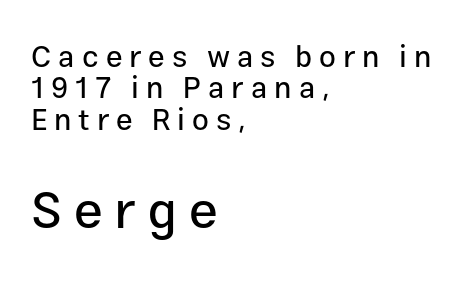
Note: no serifs on the glyphs. In this sample the second text group is rendered at the bigger scale. You could not count columns in this text — the font is proportionally spaced. Reading down the block, your eye returns to a fixed left position each line. Look at the tracking — it's clearly loosened, letters drifting apart. Underlining? Definitely not there.
